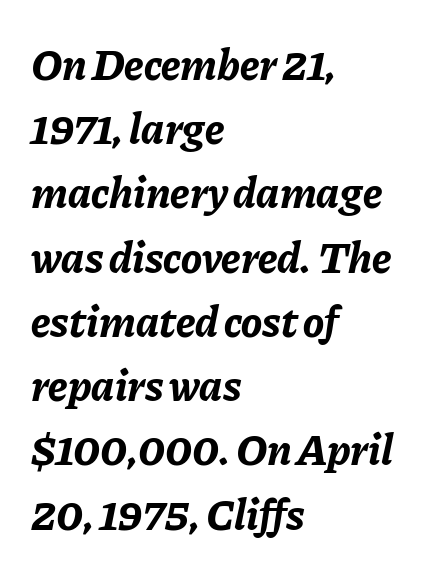
Q: Is the text bold? A: Yes.
Q: Is the text italic (slanted)? A: Yes, it leans right by about 11 degrees.
Q: Is the text underlined? A: No.
Q: How is the paragraph aligned? A: Left-aligned.
Q: Is the spacing between letters normal or unusually wide? A: Normal.
Q: Is the spacing between lines tight, normal or loose? A: Normal.
Q: Width (condensed, normal, or wide)? A: Normal.
Q: Stroke contrast? A: Low.
Q: x-height? A: Medium.
Q: Monospaced? A: No.
